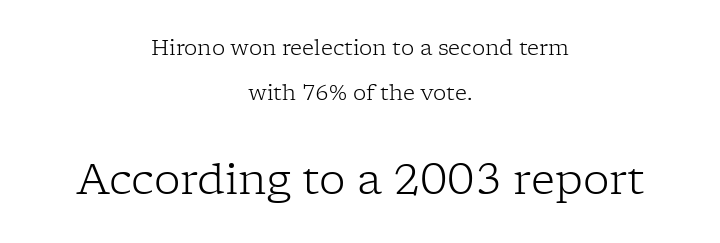
Leftover space on each line is divided equally before and after the words. Is this a sans? No — the strokes have serifs. Does the leading feel generous? Absolutely, it's lavish. Each letter keeps its own natural width here, so spacing adapts to shape. Do the letters lean? They stand straight. Descenders are the only things crossing below the line.
